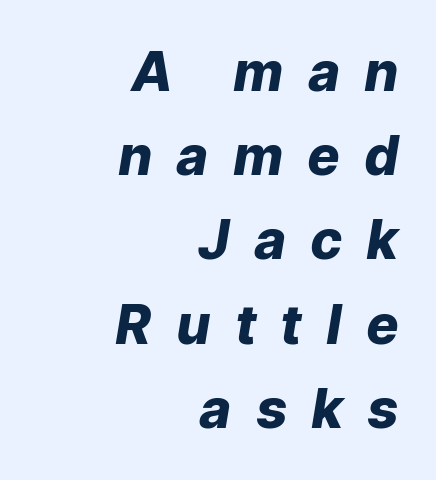
{"italic": "yes", "lean": "right", "slant_degrees": 9, "bold": "yes", "weight": "heavy", "width": "normal", "stroke_contrast": "low", "x_height": "medium", "monospaced": "no", "underline": "no", "align": "right", "line_spacing": "normal", "line_spacing_ratio": 1.56, "letter_spacing": "wide", "letter_spacing_em": 0.48, "glyph_px": 54}
